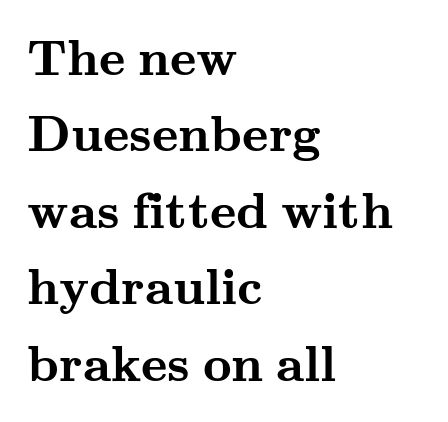
The lines sit at an ordinary, default distance from one another. The face used here is proportionally spaced, like ordinary book or web type. Serif or sans? Serif — the stroke terminals have little feet. Tall strokes in this sample are plumb rather than angled.
